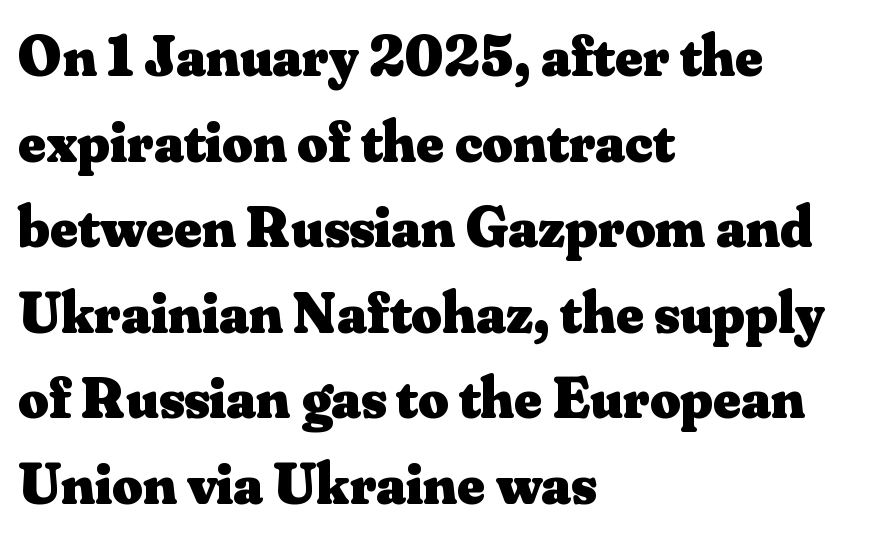
{"serif": "yes", "italic": "no", "bold": "yes", "weight": "heavy", "width": "normal", "stroke_contrast": "medium", "x_height": "small", "monospaced": "no", "underline": "no", "align": "left", "line_spacing": "normal", "line_spacing_ratio": 1.45, "letter_spacing": "normal", "letter_spacing_em": 0.0, "glyph_px": 59}
